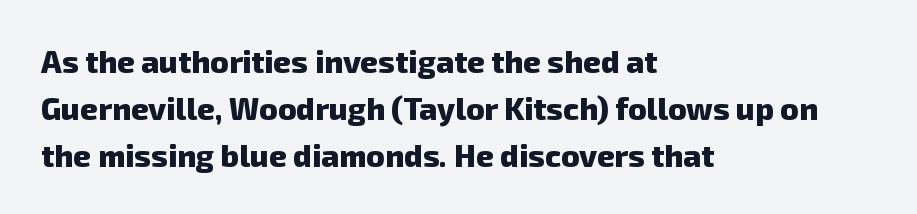
Q: Is the text bold? A: Yes.
Q: Is the typeface a serif or a sans-serif typeface? A: Sans-serif.
Q: Is the text underlined? A: No.
Q: How is the paragraph aligned? A: Left-aligned.
Q: Is the spacing between letters normal or unusually wide? A: Normal.
Q: Is the spacing between lines tight, normal or loose? A: Normal.
Q: Width (condensed, normal, or wide)? A: Normal.
Q: Stroke contrast? A: Low.
Q: x-height? A: Medium.
Q: Monospaced? A: No.
